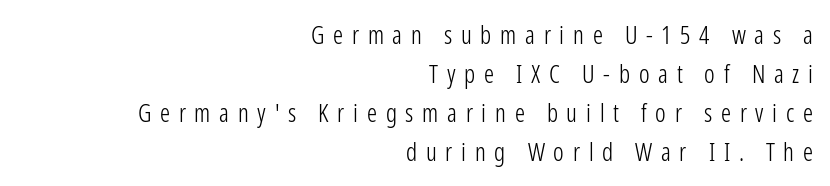
The weight would be labelled regular, book, light, or lighter still. Rows of type keep a routine distance in the vertical direction. Check the space under the baseline: it is left empty. When letters stand straight like this, we call the style roman or upright. Layout note: lines flush right.
